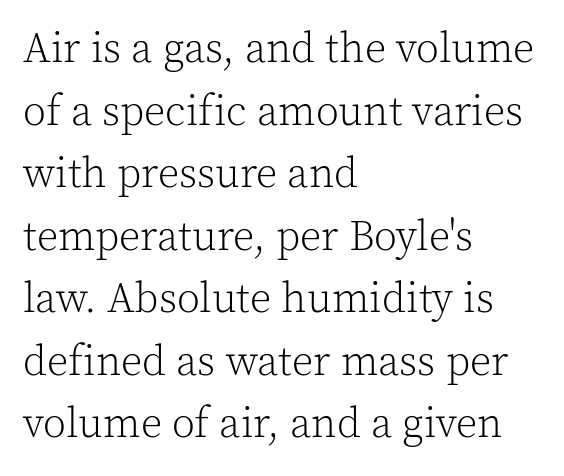
The image shows 42 px light serif type, upright; set left-aligned, normal line spacing (1.49x), normal letter spacing, not underlined; a medium x-height.
